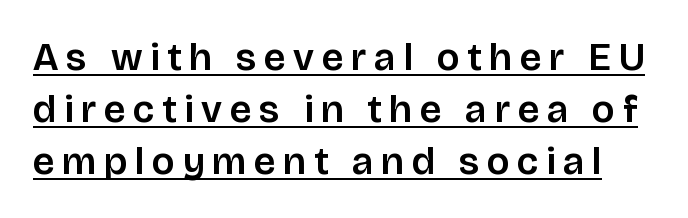
{"serif": "no", "italic": "no", "width": "normal", "stroke_contrast": "low", "x_height": "large", "monospaced": "no", "underline": "yes", "line_spacing": "normal", "line_spacing_ratio": 1.33, "letter_spacing": "wide", "letter_spacing_em": 0.2, "glyph_px": 39}
